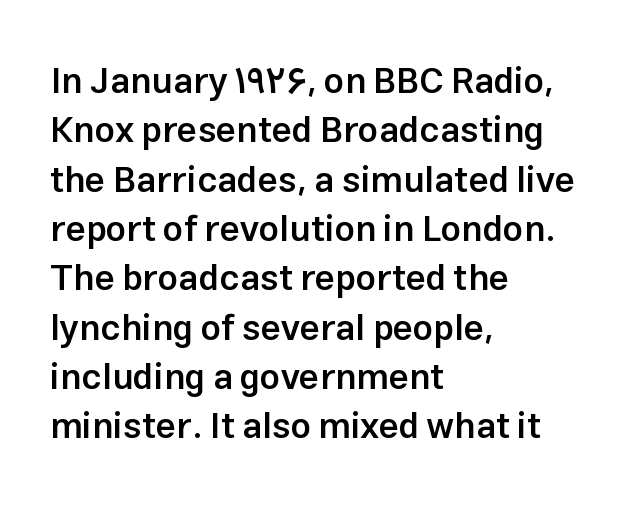
The image shows 36 px semibold sans-serif type, upright; set left-aligned, normal line spacing (1.37x), normal letter spacing, not underlined; low stroke contrast and a medium x-height.
